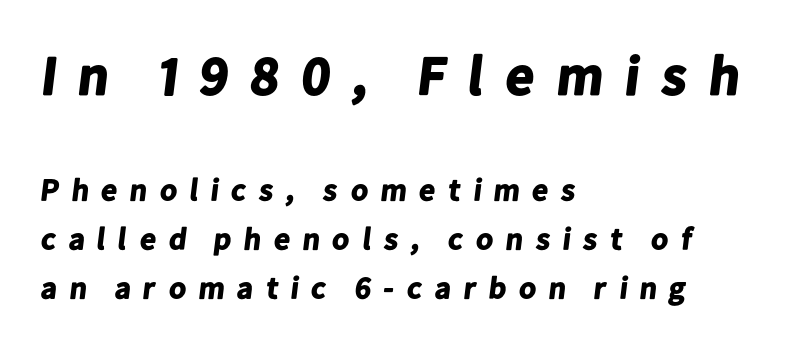
Underline: absent. Block one is the big one; block two sits smaller underneath. What weight is shown? A full bold with thick strokes. Type style note: lacks serifs. The lines in this sample share a left origin and differ only in where they stop.
